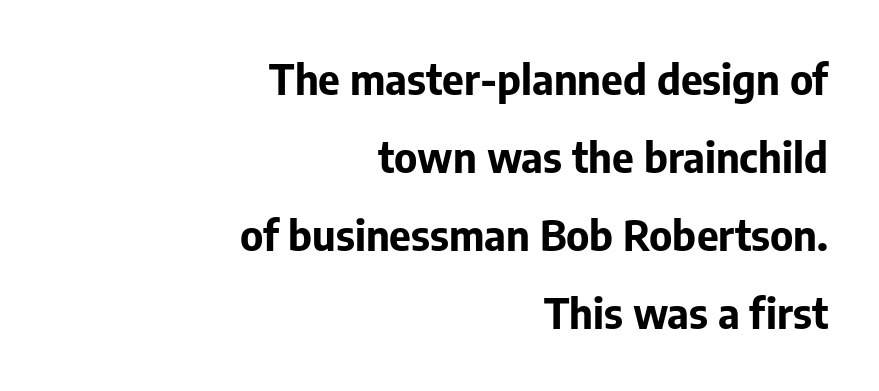
{"serif": "no", "italic": "no", "bold": "yes", "weight": "bold", "width": "normal", "stroke_contrast": "low", "x_height": "medium", "monospaced": "no", "underline": "no", "align": "right", "line_spacing_ratio": 1.86, "letter_spacing": "normal", "letter_spacing_em": 0.0, "glyph_px": 42}
